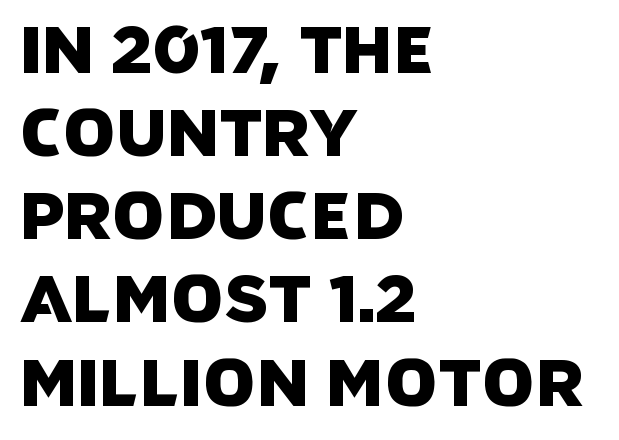
Q: Is the typeface a serif or a sans-serif typeface? A: Sans-serif.
Q: Is the text underlined? A: No.
Q: How is the paragraph aligned? A: Left-aligned.
Q: Is the spacing between letters normal or unusually wide? A: Normal.
Q: Is the spacing between lines tight, normal or loose? A: Normal.
Q: Width (condensed, normal, or wide)? A: Normal.
Q: Stroke contrast? A: Low.
Q: x-height? A: Large.
Q: Monospaced? A: No.
